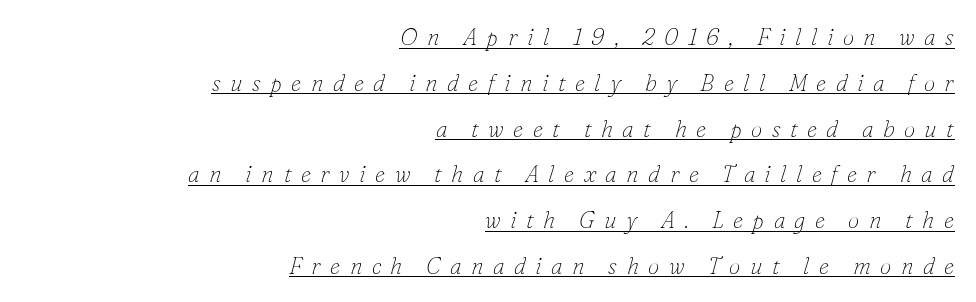
Q: Is the text bold? A: No.
Q: Is the text italic (slanted)? A: Yes, it leans right by about 16 degrees.
Q: Is the text underlined? A: Yes.
Q: How is the paragraph aligned? A: Right-aligned.
Q: Is the spacing between letters normal or unusually wide? A: Unusually wide.
Q: Is the spacing between lines tight, normal or loose? A: Loose.
